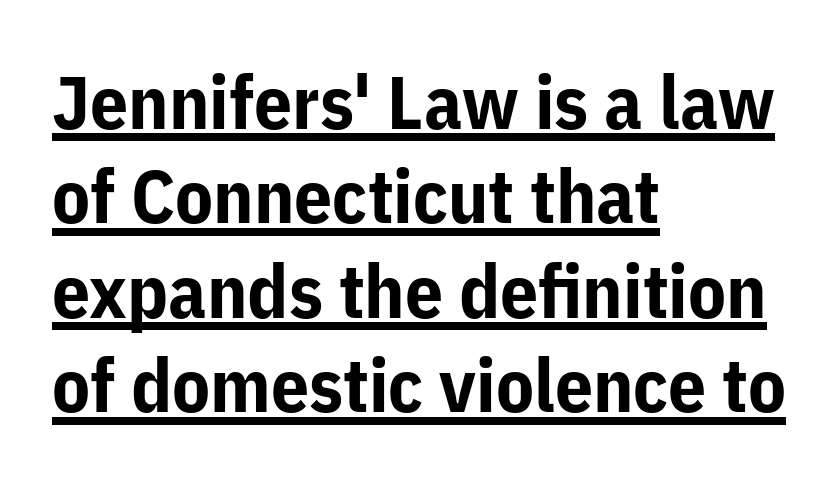
{"serif": "no", "italic": "no", "bold": "yes", "weight": "bold", "width": "normal", "stroke_contrast": "low", "x_height": "medium", "monospaced": "no", "underline": "yes", "align": "left", "line_spacing": "normal", "line_spacing_ratio": 1.26, "letter_spacing": "normal", "letter_spacing_em": 0.0, "glyph_px": 75}
